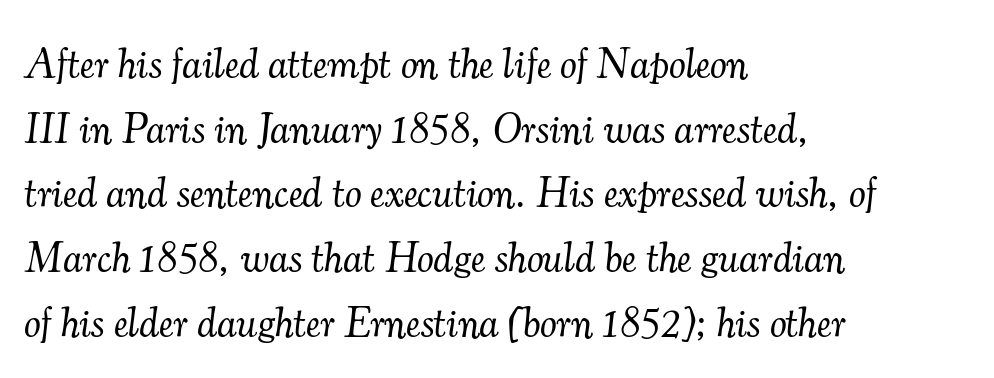
Q: Is the text bold? A: No.
Q: Is the text italic (slanted)? A: Yes, it leans right by about 7 degrees.
Q: Is the typeface a serif or a sans-serif typeface? A: Serif.
Q: Is the text underlined? A: No.
Q: How is the paragraph aligned? A: Left-aligned.
Q: Is the spacing between letters normal or unusually wide? A: Normal.
Q: Is the spacing between lines tight, normal or loose? A: Normal.
Q: Width (condensed, normal, or wide)? A: Normal.
Q: Stroke contrast? A: Medium.
Q: x-height? A: Small.
Q: Monospaced? A: No.
